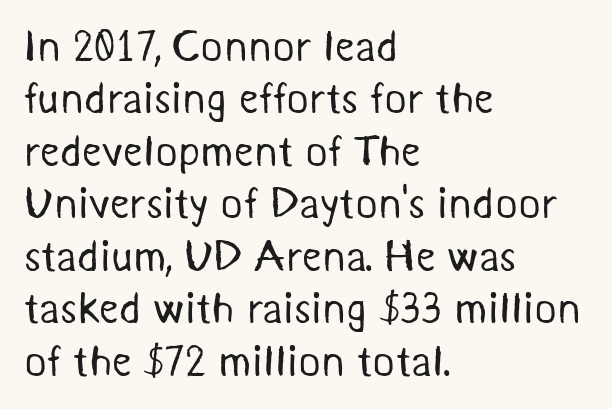
{"serif": "no", "bold": "no", "weight": "regular", "width": "normal", "stroke_contrast": "medium", "x_height": "medium", "monospaced": "no", "underline": "no", "align": "left", "line_spacing_ratio": 1.22, "letter_spacing": "normal", "letter_spacing_em": 0.0, "glyph_px": 43}
